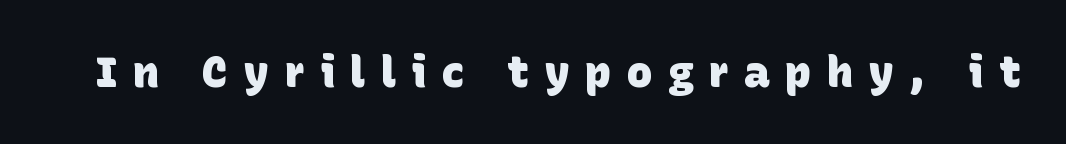
Q: Is the text bold? A: Yes.
Q: Is the typeface a serif or a sans-serif typeface? A: Sans-serif.
Q: Is the text underlined? A: No.
Q: Is the spacing between letters normal or unusually wide? A: Unusually wide.
Q: Width (condensed, normal, or wide)? A: Normal.
Q: Stroke contrast? A: Low.
Q: x-height? A: Large.
Q: Monospaced? A: No.
